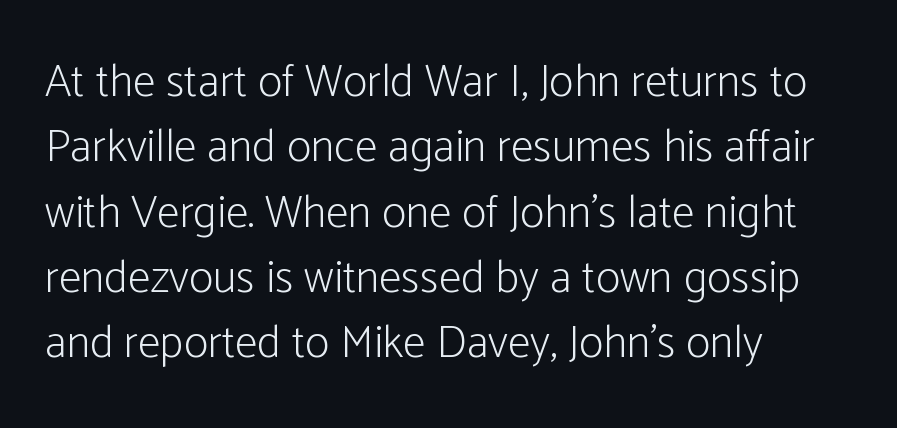
Q: Is the text bold? A: No.
Q: Is the text italic (slanted)? A: No, it is upright.
Q: Is the typeface a serif or a sans-serif typeface? A: Sans-serif.
Q: Is the text underlined? A: No.
Q: How is the paragraph aligned? A: Left-aligned.
Q: Is the spacing between letters normal or unusually wide? A: Normal.
Q: Is the spacing between lines tight, normal or loose? A: Normal.
Q: Width (condensed, normal, or wide)? A: Condensed.
Q: Stroke contrast? A: Low.
Q: x-height? A: Medium.
Q: Monospaced? A: No.
